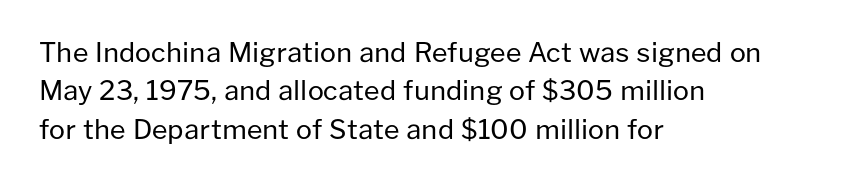
The image shows 27 px text type, upright; set left-aligned, normal line spacing (1.42x), normal letter spacing, not underlined.
